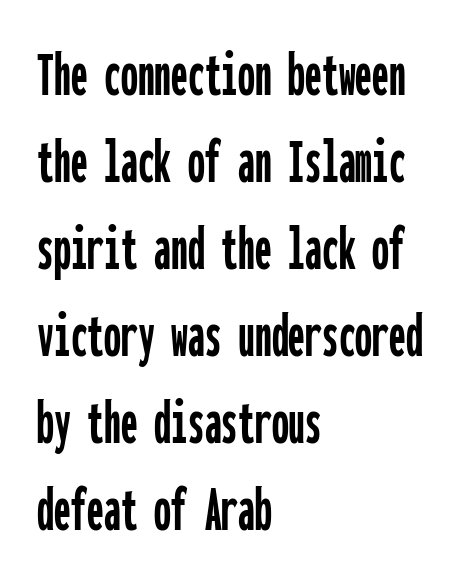
The image shows 67 px condensed sans-serif type, upright, monospaced; set left-aligned, normal line spacing (1.3x), normal letter spacing, not underlined; low stroke contrast and a medium x-height.
